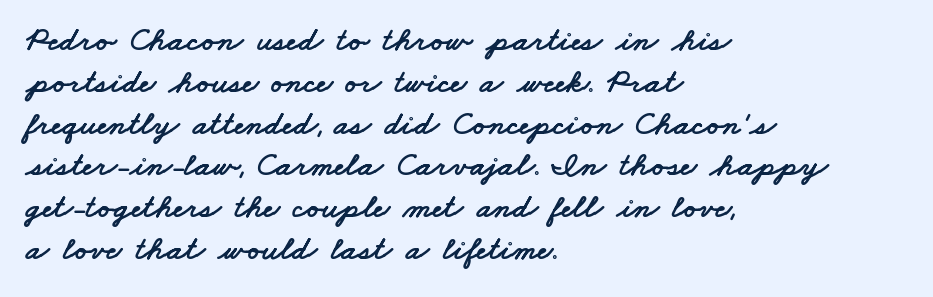
The compositor pushed each line to the left boundary. Decoration check: the copy has no underline. You can tell from the bare stems that sans-serif type was used. Default kerning and tracking; the words read as compact shapes. Note the varied advance widths — an 'i' is clearly narrower than an 'm'.
